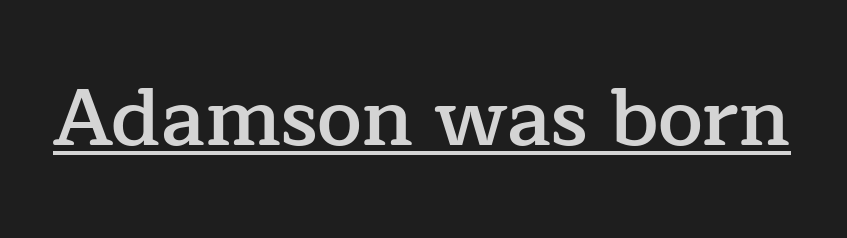
Spacing between characters is what you'd get straight out of the box. The font is running at a semibold setting, under full bold. Italic? Not at all — the glyphs are vertical. Underlining? Definitely there. Look at the bottom of the vertical strokes: they flare into serifs here. These lines are rendered in a variable-pitch font.
